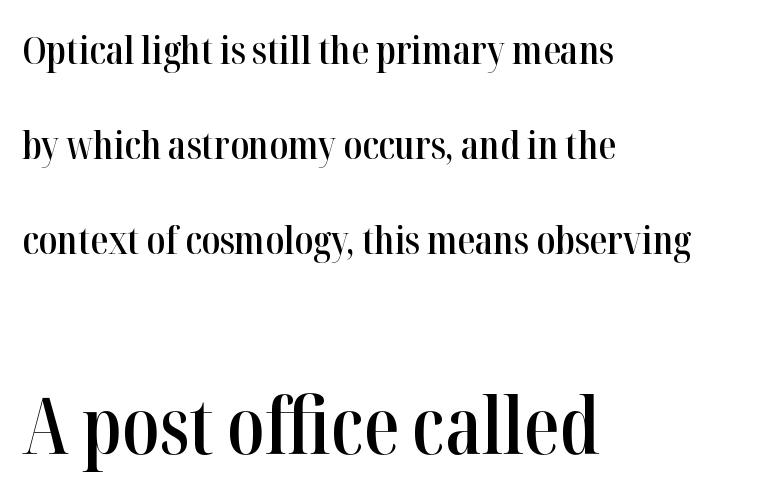
No extra tracking has been applied to these lines. Visually the block forms a straight wall on the left and a jagged coastline on the right. Letters rest on an invisible, unmarked baseline. I'd describe the lettering as semibold — firm but not a full bold.
